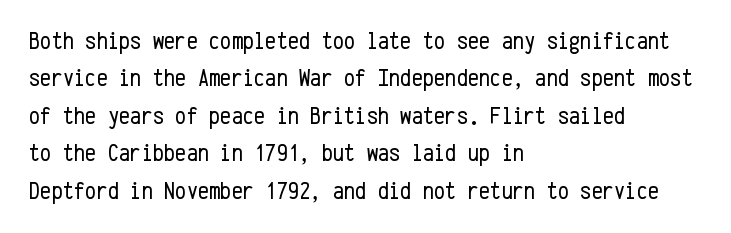
{"italic": "no", "bold": "no", "underline": "no", "align": "left", "line_spacing": "normal", "line_spacing_ratio": 1.5, "letter_spacing": "normal", "letter_spacing_em": 0.0, "glyph_px": 25}
